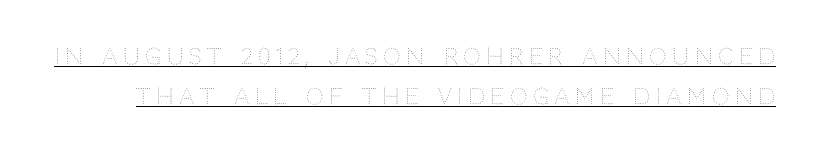
Like a heading marked for emphasis, these lines bear an underscore. Someone cranked the tracking dial way up on this one. No heavy texture on the line: the type isn't bold. Style check: upright.
